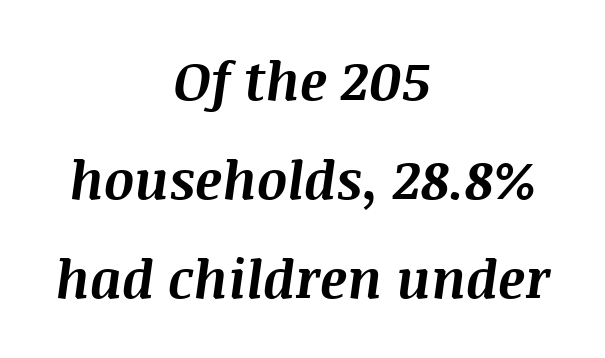
Glyph-to-glyph distance matches everyday printed text. Typographic density is high because the face is bold. Think of a printed novel: that variable character pitch is what you see here. Is the block centered? Yes — each line is placed symmetrically about the middle. Type without underlining.
